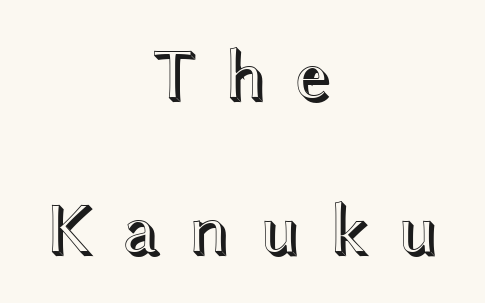
The image shows 73 px wide type, upright; set centered, loose line spacing (2.11x), unusually wide letter spacing (+0.37 em), not underlined; a medium x-height.
